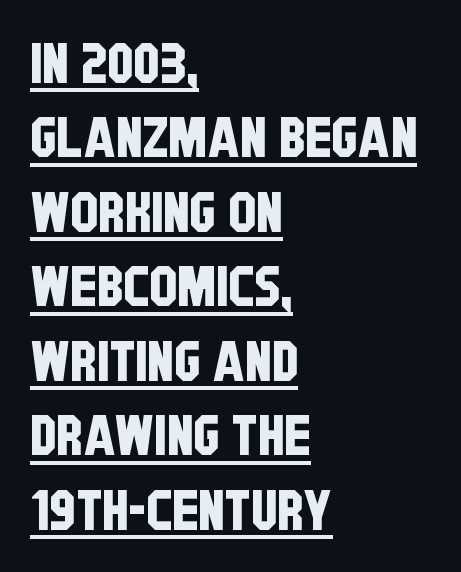
Q: Is the typeface a serif or a sans-serif typeface? A: Sans-serif.
Q: Is the text underlined? A: Yes.
Q: How is the paragraph aligned? A: Left-aligned.
Q: Is the spacing between letters normal or unusually wide? A: Normal.
Q: Is the spacing between lines tight, normal or loose? A: Normal.
Q: Width (condensed, normal, or wide)? A: Condensed.
Q: Stroke contrast? A: Low.
Q: x-height? A: Large.
Q: Monospaced? A: No.
